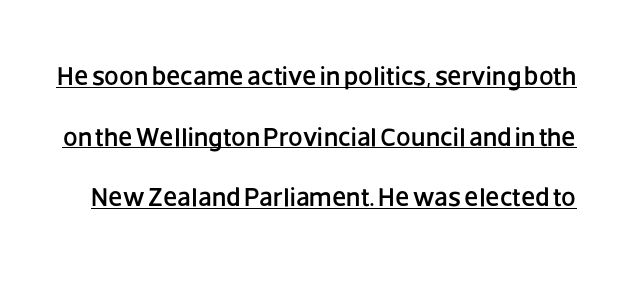
The image shows 26 px text type, upright; set loose line spacing (2.33x), normal letter spacing, underlined.
